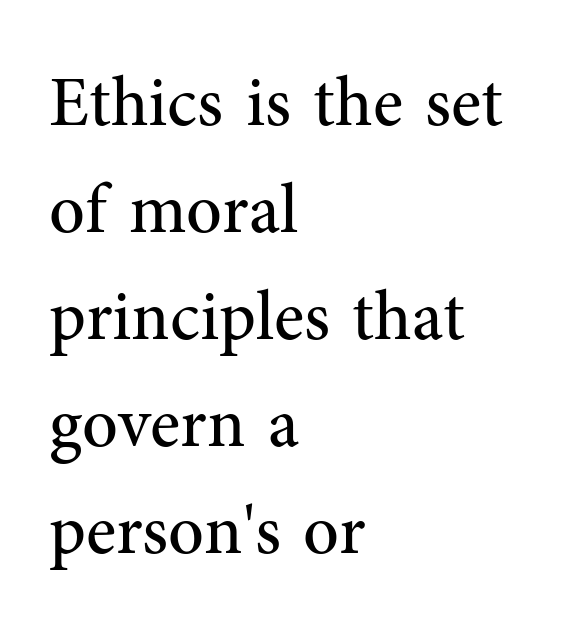
Q: Is the text bold? A: No.
Q: Is the text italic (slanted)? A: No, it is upright.
Q: Is the typeface a serif or a sans-serif typeface? A: Serif.
Q: Is the text underlined? A: No.
Q: How is the paragraph aligned? A: Left-aligned.
Q: Is the spacing between letters normal or unusually wide? A: Normal.
Q: Is the spacing between lines tight, normal or loose? A: Normal.
Q: Width (condensed, normal, or wide)? A: Normal.
Q: Stroke contrast? A: Medium.
Q: x-height? A: Medium.
Q: Monospaced? A: No.
